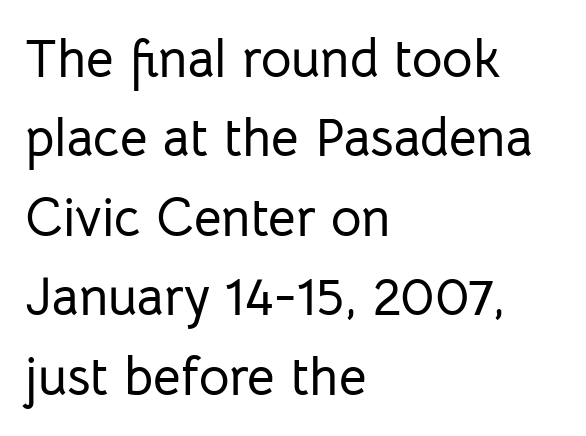
The letters stand straight up with perfectly vertical stems. Beneath every word, the page is bare. The ragged edge is on the right, which tells us the setting is flush left. The rendering uses a moderate line-height, typical for paragraphs. I'd call this a sans setting — the letters go barefoot. You could call the tracking neutral — neither tight nor loose.
